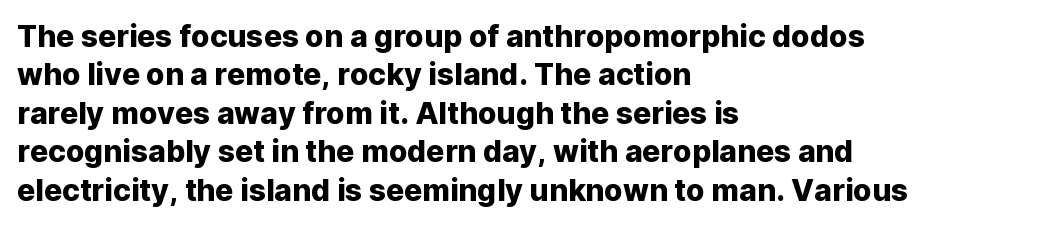
Q: Is the text italic (slanted)? A: No, it is upright.
Q: Is the typeface a serif or a sans-serif typeface? A: Sans-serif.
Q: Is the text underlined? A: No.
Q: How is the paragraph aligned? A: Left-aligned.
Q: Is the spacing between letters normal or unusually wide? A: Normal.
Q: Is the spacing between lines tight, normal or loose? A: Normal.
Q: Width (condensed, normal, or wide)? A: Normal.
Q: Stroke contrast? A: Low.
Q: x-height? A: Medium.
Q: Monospaced? A: No.
